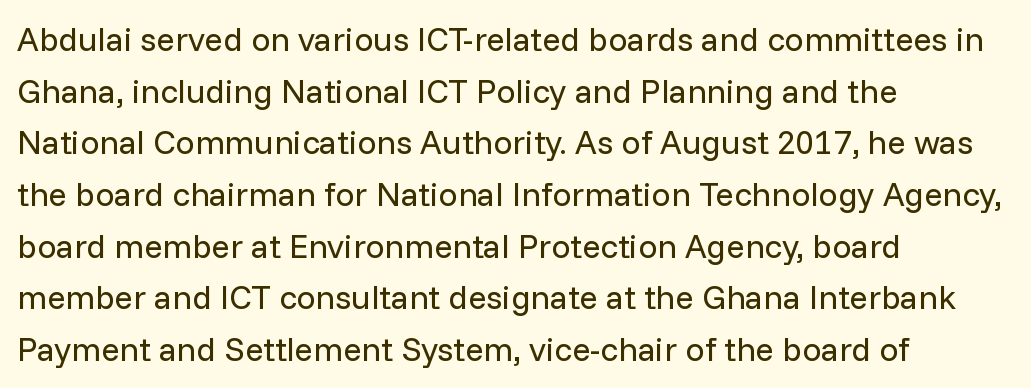
Q: Is the text bold? A: No.
Q: Is the text italic (slanted)? A: No, it is upright.
Q: Is the typeface a serif or a sans-serif typeface? A: Sans-serif.
Q: Is the text underlined? A: No.
Q: How is the paragraph aligned? A: Left-aligned.
Q: Is the spacing between letters normal or unusually wide? A: Normal.
Q: Is the spacing between lines tight, normal or loose? A: Normal.
Q: Width (condensed, normal, or wide)? A: Normal.
Q: Stroke contrast? A: Low.
Q: x-height? A: Medium.
Q: Monospaced? A: No.
